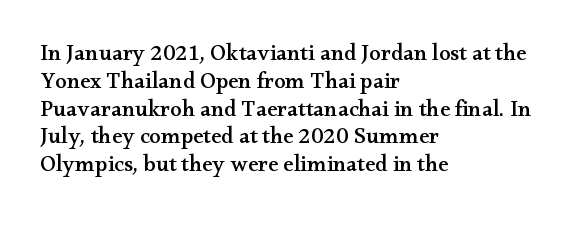
Q: Is the text italic (slanted)? A: No, it is upright.
Q: Is the text underlined? A: No.
Q: How is the paragraph aligned? A: Left-aligned.
Q: Is the spacing between letters normal or unusually wide? A: Normal.
